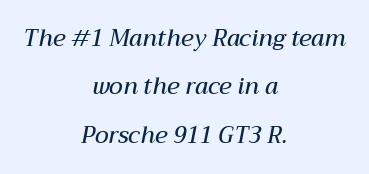
Short note: letters normally spaced. Decoration check: the copy has no underline. The rendering applies a slant to the glyphs. If you measured baseline to baseline, you'd find a long distance. Strokes here are thickened, but only to semibold level. The passage is arranged like a title page — every line centered.
